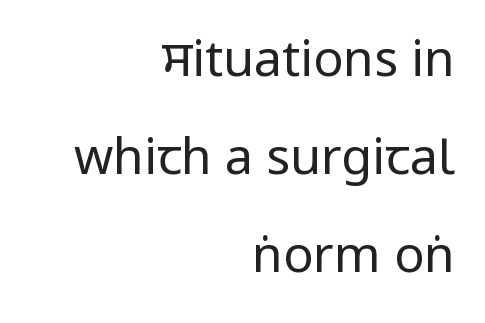
Q: Is the text bold? A: No.
Q: Is the text italic (slanted)? A: No, it is upright.
Q: Is the typeface a serif or a sans-serif typeface? A: Sans-serif.
Q: Is the text underlined? A: No.
Q: How is the paragraph aligned? A: Right-aligned.
Q: Is the spacing between letters normal or unusually wide? A: Normal.
Q: Is the spacing between lines tight, normal or loose? A: Loose.
Q: Width (condensed, normal, or wide)? A: Condensed.
Q: Stroke contrast? A: Low.
